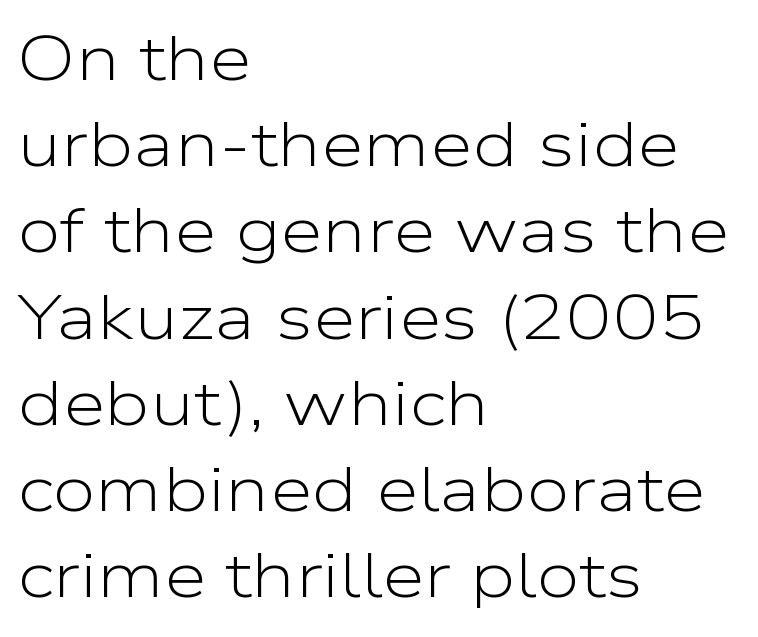
The image shows 62 px light, wide sans-serif type, upright; set left-aligned, normal line spacing (1.39x), normal letter spacing, not underlined; low stroke contrast and a medium x-height.
